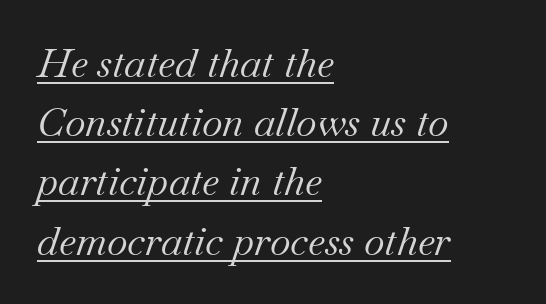
{"serif": "yes", "italic": "yes", "lean": "right", "slant_degrees": 18, "bold": "no", "weight": "regular", "width": "normal", "stroke_contrast": "medium", "x_height": "small", "monospaced": "no", "underline": "yes", "align": "left", "line_spacing": "normal", "line_spacing_ratio": 1.48, "letter_spacing": "normal", "letter_spacing_em": 0.0, "glyph_px": 40}
